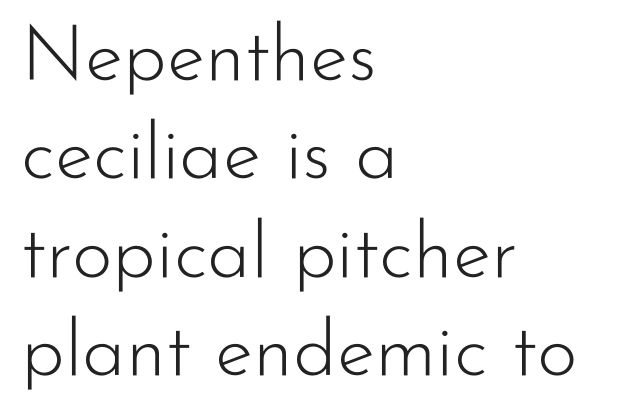
In terms of letterspacing, this is plain default setting. The strokes carry an ordinary text weight at most. Compared with typical paragraphs, the rows here are spaced about the same. You could not count columns in this text — the font is proportionally spaced. Glance below the letters and you will spot only blank space. The rendering shows plain stroke endings on the letterforms — a sans-serif design.
